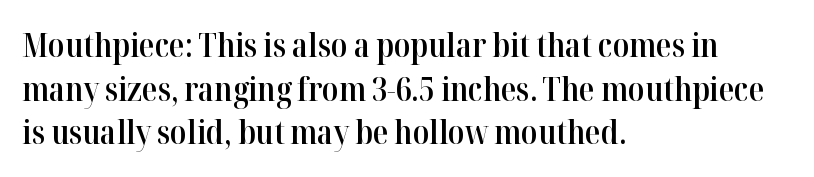
The image shows 32 px semibold serif type, upright; set left-aligned, normal line spacing (1.36x), normal letter spacing, not underlined; high stroke contrast and a medium x-height.
